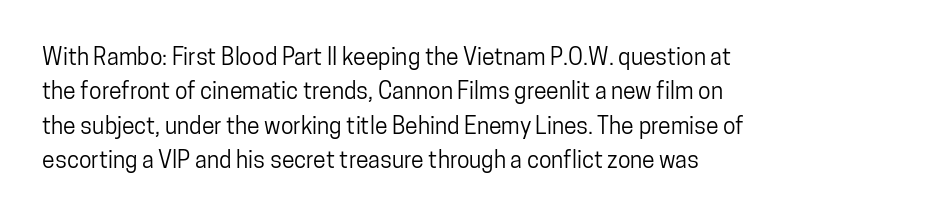
Q: Is the text italic (slanted)? A: No, it is upright.
Q: Is the text underlined? A: No.
Q: How is the paragraph aligned? A: Left-aligned.
Q: Is the spacing between letters normal or unusually wide? A: Normal.
Q: Is the spacing between lines tight, normal or loose? A: Normal.
